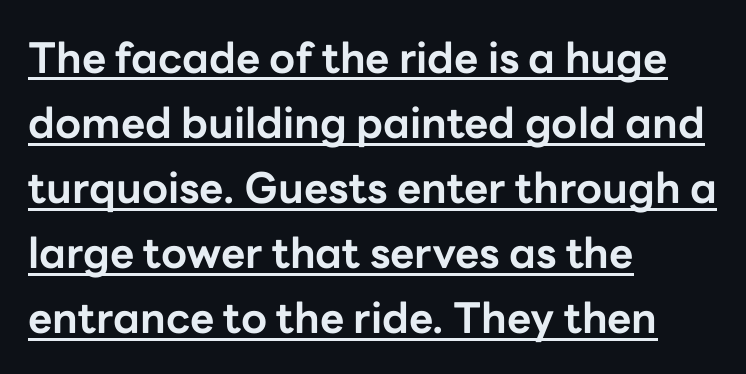
The designer went with a sans here, leaving each stem footless. Does the lettering tilt? It doesn't — this is upright. Horizontal alignment here is leftward, the default for most running prose. Notice how thick the strokes are: this is what a full bold looks like. Varying glyph widths throughout — classic text-font behaviour.
